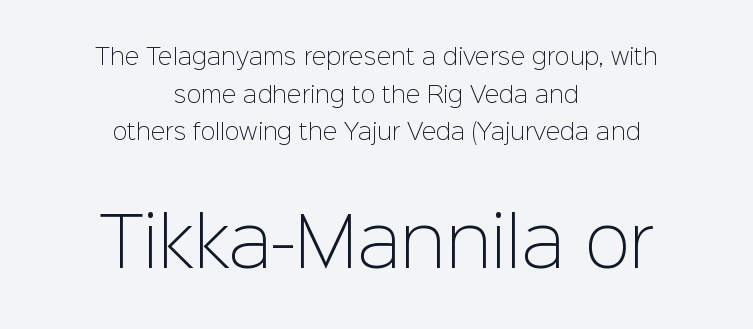
The image shows 67 px light sans-serif type, upright; set centered, line spacing 1.71x, normal letter spacing, not underlined; the second (bottom) block is 3.05x larger; low stroke contrast and a medium x-height.
